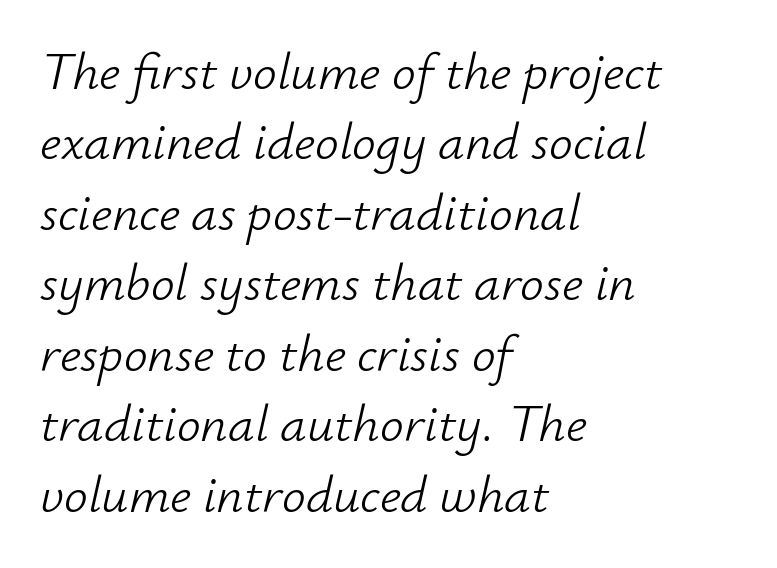
The image shows 53 px light type, italic (leaning right); set left-aligned, normal line spacing (1.33x), normal letter spacing, not underlined; low stroke contrast and a small x-height.
